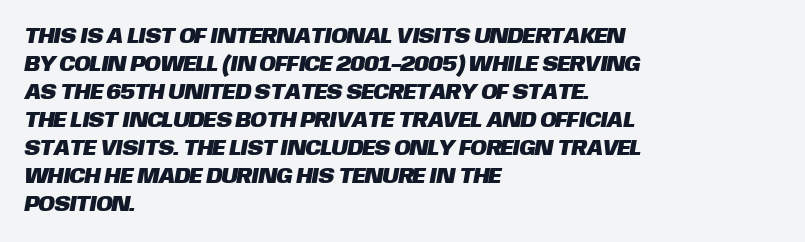
The image shows 22 px text type; set left-aligned, normal line spacing (1.27x), normal letter spacing, not underlined.
